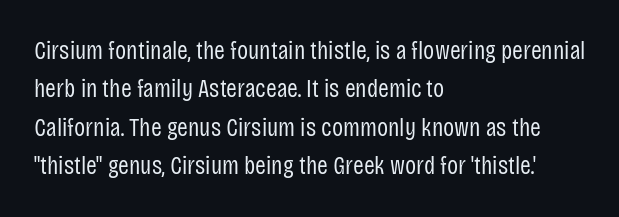
Leftover space on each line is placed entirely after the last word. The font sits on the lighter half of the weight spectrum, regular included. Here the glyphs are tracked normally, forming tight word shapes. Evenly set lines give the paragraph a standard silhouette. The area under the type is left untouched. The letters stand upright; this is a roman face.
